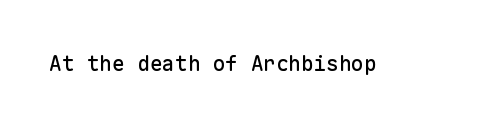
The image shows 21 px text type, upright; set normal letter spacing, not underlined.
